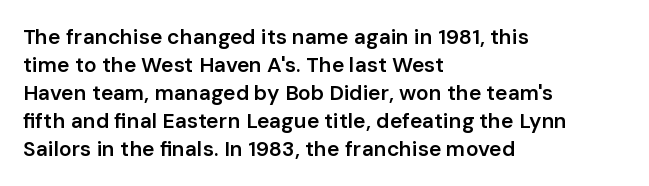
The image shows 21 px text type, upright; set left-aligned, normal line spacing (1.33x), normal letter spacing, not underlined.
